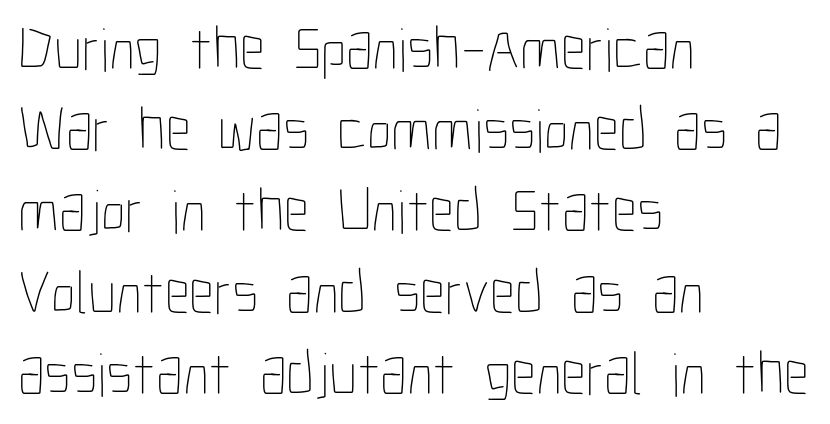
{"italic": "no", "bold": "no", "weight": "thin", "width": "condensed", "stroke_contrast": "low", "x_height": "medium", "monospaced": "no", "underline": "no", "align": "left", "line_spacing": "normal", "line_spacing_ratio": 1.31, "letter_spacing": "normal", "letter_spacing_em": 0.0, "glyph_px": 62}
